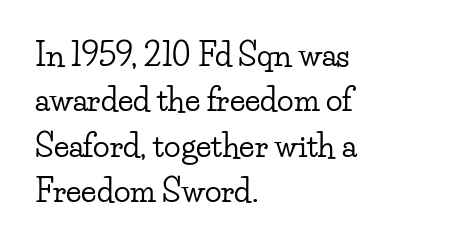
The image shows 31 px wide serif type, upright; set left-aligned, normal line spacing (1.46x), normal letter spacing, not underlined; low stroke contrast and a small x-height.
